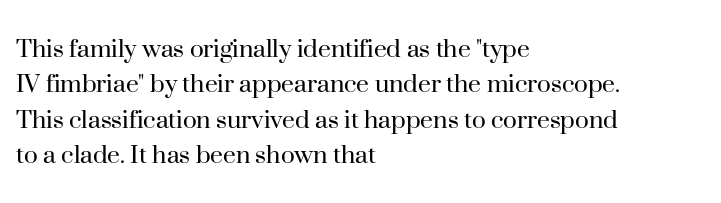
Q: Is the text bold? A: No.
Q: Is the text italic (slanted)? A: No, it is upright.
Q: Is the typeface a serif or a sans-serif typeface? A: Serif.
Q: Is the text underlined? A: No.
Q: How is the paragraph aligned? A: Left-aligned.
Q: Is the spacing between letters normal or unusually wide? A: Normal.
Q: Width (condensed, normal, or wide)? A: Normal.
Q: Stroke contrast? A: High.
Q: x-height? A: Small.
Q: Monospaced? A: No.
